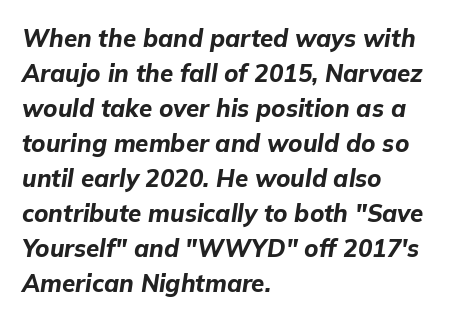
Caption: standard tracking, unaltered. The lettering tilts uniformly, giving the passage an italic look. Underlining? Definitely not there. This rendering uses left alignment, leaving the right contour irregular.
